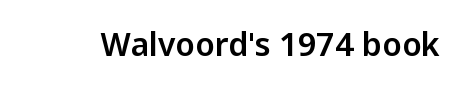
The image shows 32 px sans-serif type, upright; set normal letter spacing, not underlined; low stroke contrast and a medium x-height.
